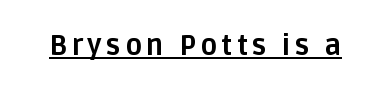
{"serif": "no", "italic": "no", "bold": "yes", "weight": "bold", "width": "normal", "stroke_contrast": "low", "x_height": "large", "monospaced": "no", "underline": "yes", "glyph_px": 28}
